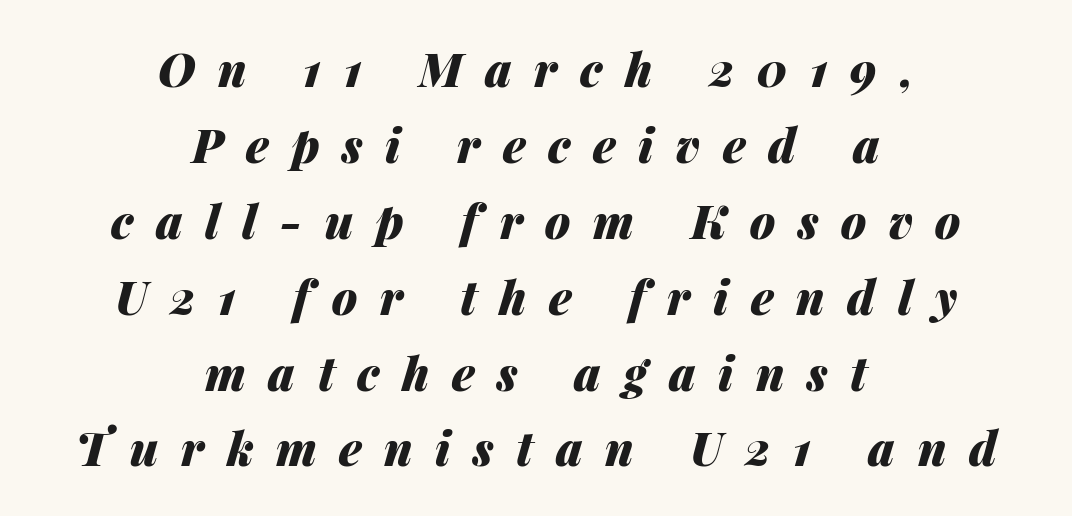
Q: Is the text bold? A: Yes.
Q: Is the text italic (slanted)? A: Yes, it leans right by about 14 degrees.
Q: Is the text underlined? A: No.
Q: How is the paragraph aligned? A: Centered.
Q: Is the spacing between letters normal or unusually wide? A: Unusually wide.
Q: Is the spacing between lines tight, normal or loose? A: Normal.
Q: Width (condensed, normal, or wide)? A: Normal.
Q: Stroke contrast? A: Medium.
Q: x-height? A: Medium.
Q: Monospaced? A: No.
